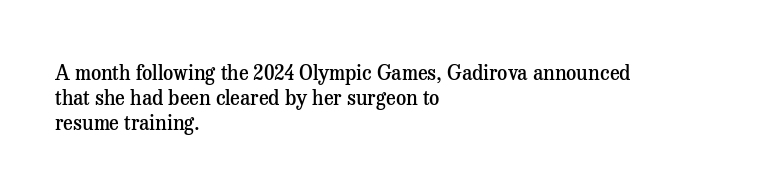
Q: Is the text bold? A: Semi-bold.
Q: Is the text italic (slanted)? A: No, it is upright.
Q: Is the text underlined? A: No.
Q: How is the paragraph aligned? A: Left-aligned.
Q: Is the spacing between letters normal or unusually wide? A: Normal.
